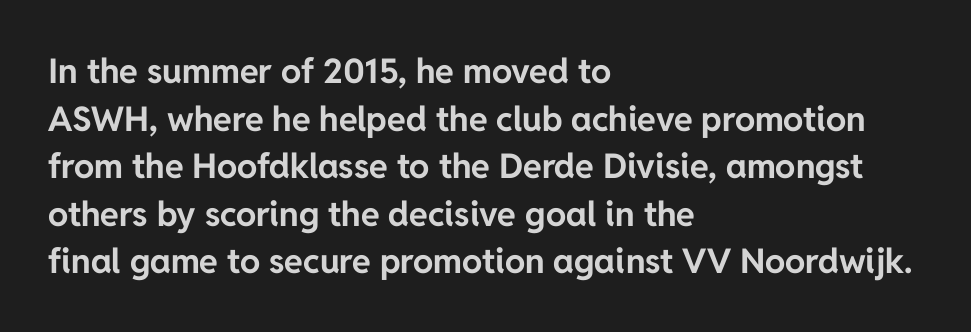
The image shows 34 px bold sans-serif type, upright; set left-aligned, normal line spacing (1.4x), normal letter spacing, not underlined; low stroke contrast and a medium x-height.
